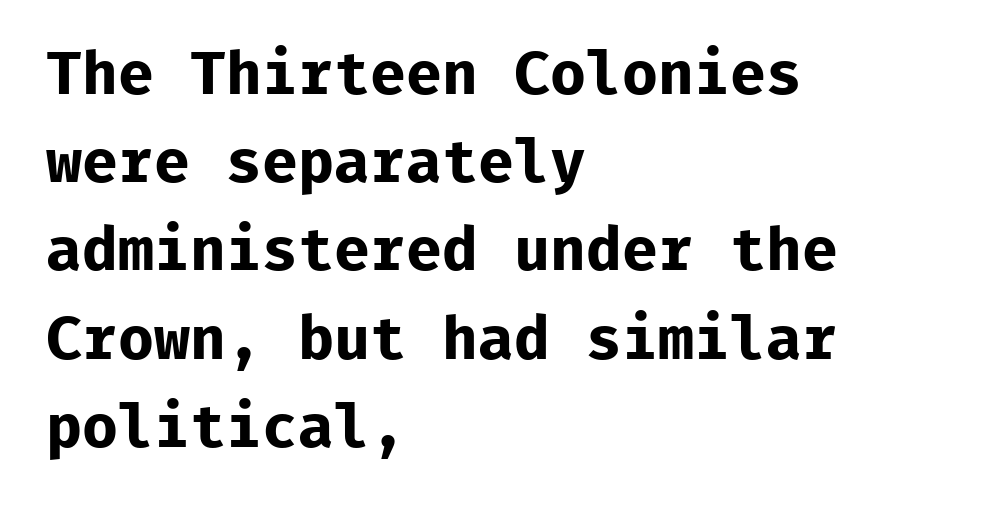
The image shows 60 px bold sans-serif type, upright, monospaced; set left-aligned, normal line spacing (1.47x), normal letter spacing, not underlined; low stroke contrast and a medium x-height.
